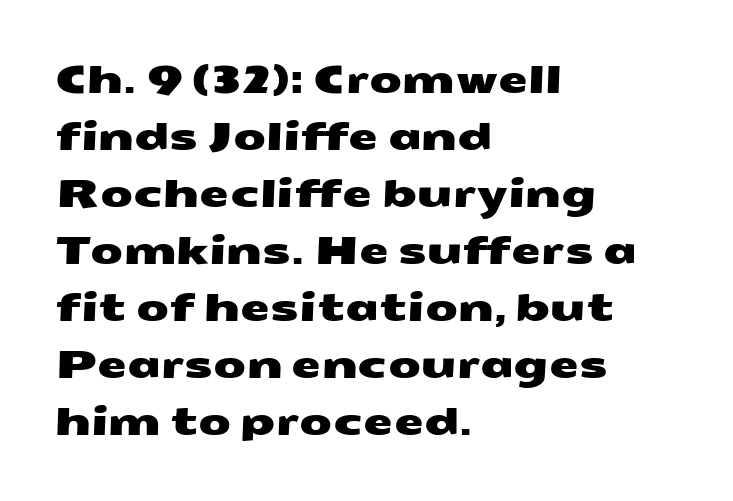
The image shows 38 px wide sans-serif type; set left-aligned, normal line spacing (1.5x), normal letter spacing, not underlined; medium stroke contrast and a medium x-height.
